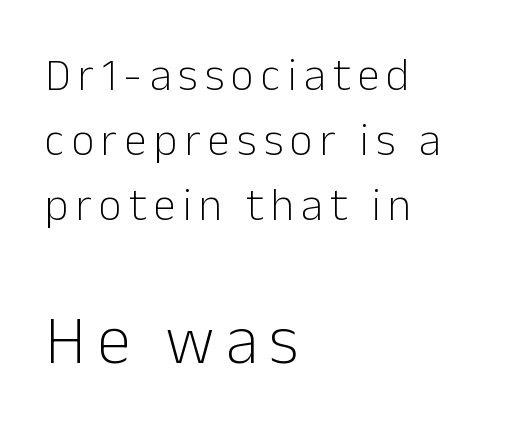
Q: Is the text bold? A: No.
Q: Is the text italic (slanted)? A: No, it is upright.
Q: Is the typeface a serif or a sans-serif typeface? A: Sans-serif.
Q: Is the text underlined? A: No.
Q: How is the paragraph aligned? A: Left-aligned.
Q: Is the spacing between lines tight, normal or loose? A: Normal.
Q: Which block of text is set in a larger size, the first (top) or the second (bottom)? A: The second (bottom) one.
Q: Width (condensed, normal, or wide)? A: Normal.
Q: Stroke contrast? A: Low.
Q: x-height? A: Medium.
Q: Monospaced? A: No.
